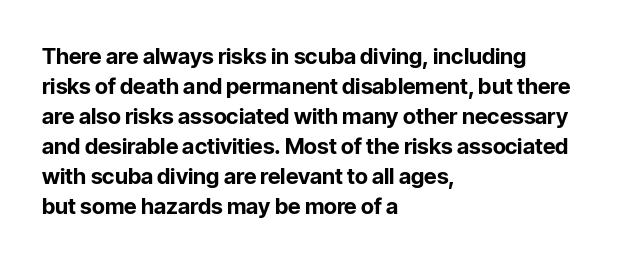
Italic: no, the glyphs are upright roman. Standard letterfit; no display-style spreading of the glyphs. Glance below the letters and you will spot only blank space. Its strokes are broad and dark, the hallmark of bold type.
